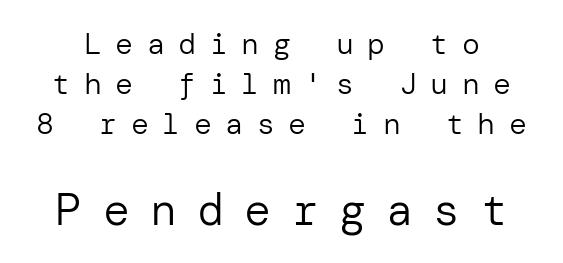
Q: Is the text bold? A: No.
Q: Is the text italic (slanted)? A: No, it is upright.
Q: Is the typeface a serif or a sans-serif typeface? A: Sans-serif.
Q: Is the text underlined? A: No.
Q: Is the spacing between letters normal or unusually wide? A: Unusually wide.
Q: Is the spacing between lines tight, normal or loose? A: Normal.
Q: Which block of text is set in a larger size, the first (top) or the second (bottom)? A: The second (bottom) one.
Q: Width (condensed, normal, or wide)? A: Normal.
Q: Stroke contrast? A: Low.
Q: x-height? A: Medium.
